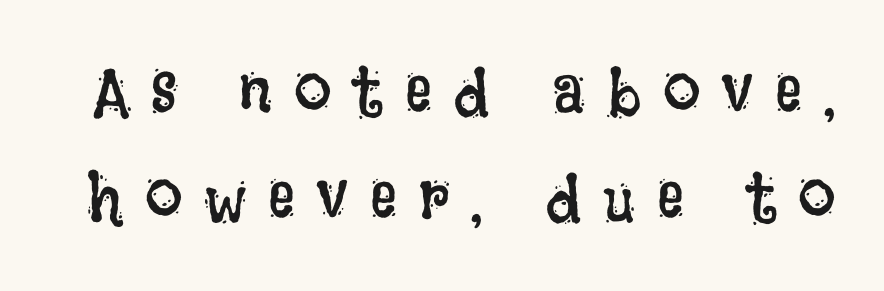
Q: Is the text bold? A: No.
Q: Is the text italic (slanted)? A: No, it is upright.
Q: Is the text underlined? A: No.
Q: Is the spacing between letters normal or unusually wide? A: Unusually wide.
Q: Is the spacing between lines tight, normal or loose? A: Normal.
Q: Width (condensed, normal, or wide)? A: Condensed.
Q: Stroke contrast? A: Low.
Q: x-height? A: Large.
Q: Monospaced? A: No.
